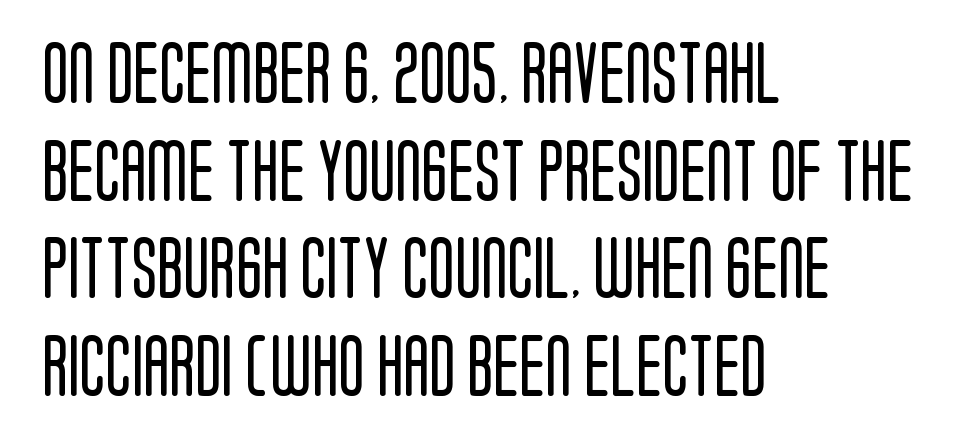
The image shows 61 px regular-weight, condensed sans-serif type, upright; set left-aligned, normal line spacing (1.6x), normal letter spacing, not underlined; low stroke contrast and a large x-height.
